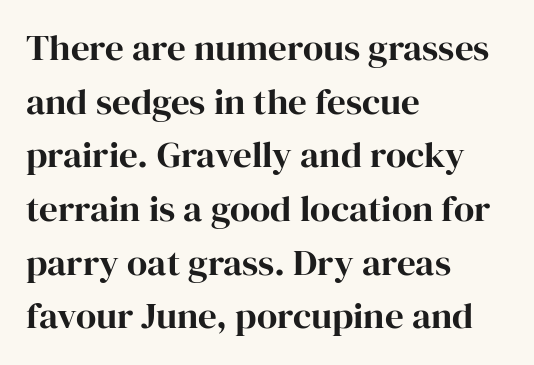
{"serif": "yes", "italic": "no", "width": "normal", "stroke_contrast": "high", "x_height": "medium", "monospaced": "no", "underline": "no", "align": "left", "line_spacing": "normal", "line_spacing_ratio": 1.45, "letter_spacing": "normal", "letter_spacing_em": 0.0, "glyph_px": 37}
